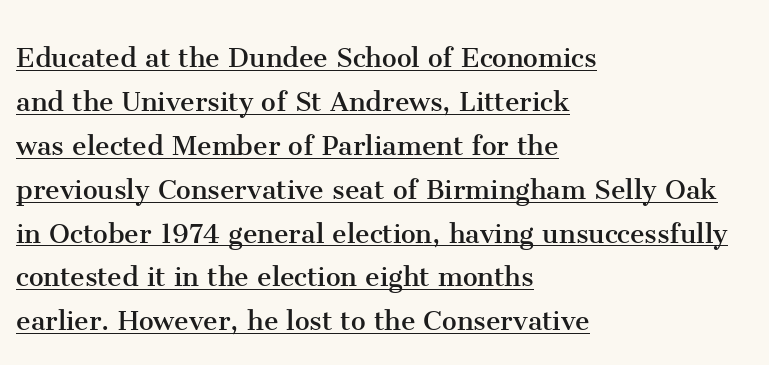
There is no visible air inserted between adjacent glyphs. Is there any slant? The stems are plumb. Heaviness? Minimal to ordinary, like unemphasized prose. Looks like regular typesetting: each glyph gets only the width it needs. If you measured baseline to baseline, you'd find a middling distance. A baseline rule has been typeset under these characters.
